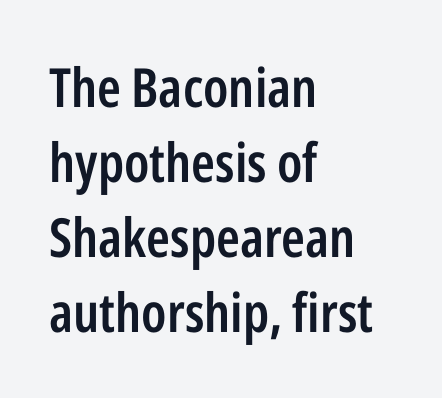
{"serif": "no", "italic": "no", "bold": "semi", "weight": "semibold", "width": "condensed", "stroke_contrast": "low", "x_height": "medium", "monospaced": "no", "underline": "no", "align": "left", "line_spacing": "normal", "line_spacing_ratio": 1.39, "letter_spacing": "normal", "letter_spacing_em": 0.0, "glyph_px": 54}
